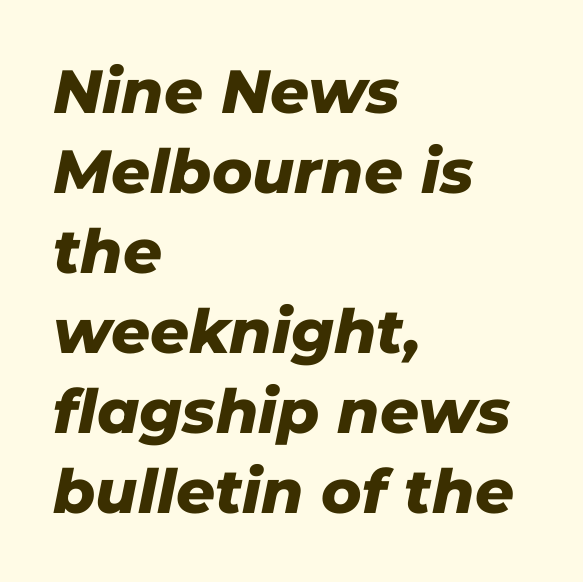
Q: Is the text bold? A: Yes.
Q: Is the text italic (slanted)? A: Yes, it leans right by about 11 degrees.
Q: Is the text underlined? A: No.
Q: How is the paragraph aligned? A: Left-aligned.
Q: Is the spacing between letters normal or unusually wide? A: Normal.
Q: Is the spacing between lines tight, normal or loose? A: Normal.
Q: Width (condensed, normal, or wide)? A: Normal.
Q: Stroke contrast? A: Low.
Q: x-height? A: Medium.
Q: Monospaced? A: No.
